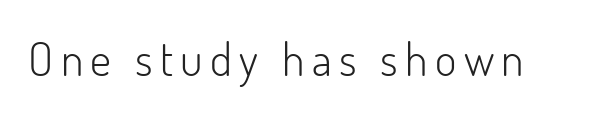
The image shows 46 px light sans-serif type, upright; set not underlined; low stroke contrast and a small x-height.
